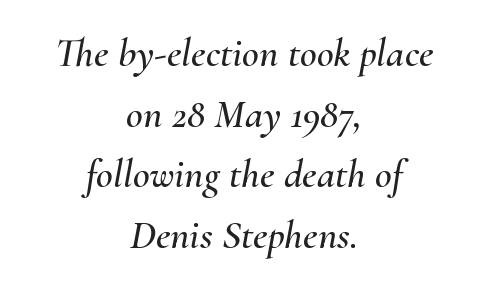
The image shows 41 px text type, italic (leaning right); set centered, normal line spacing (1.48x), normal letter spacing, not underlined; medium stroke contrast and a small x-height.
